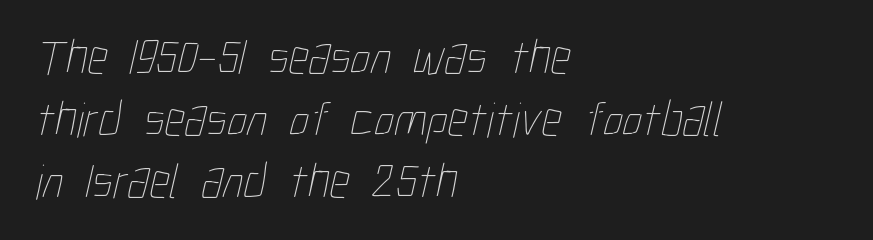
{"bold": "no", "weight": "thin", "width": "condensed", "stroke_contrast": "low", "x_height": "medium", "monospaced": "no", "underline": "no", "align": "left", "line_spacing_ratio": 1.24, "letter_spacing": "normal", "letter_spacing_em": 0.0, "glyph_px": 50}
